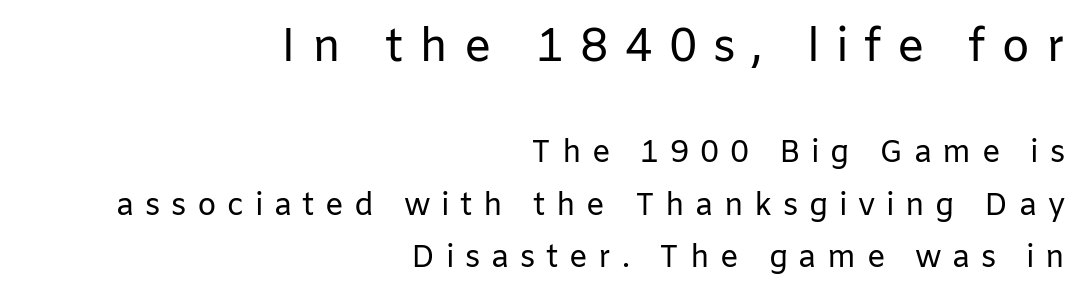
The image shows 46 px regular-weight sans-serif type, upright; set right-aligned, normal line spacing (1.7x), unusually wide letter spacing (+0.34 em), not underlined; the first (top) block is 1.48x larger; low stroke contrast and a medium x-height.
